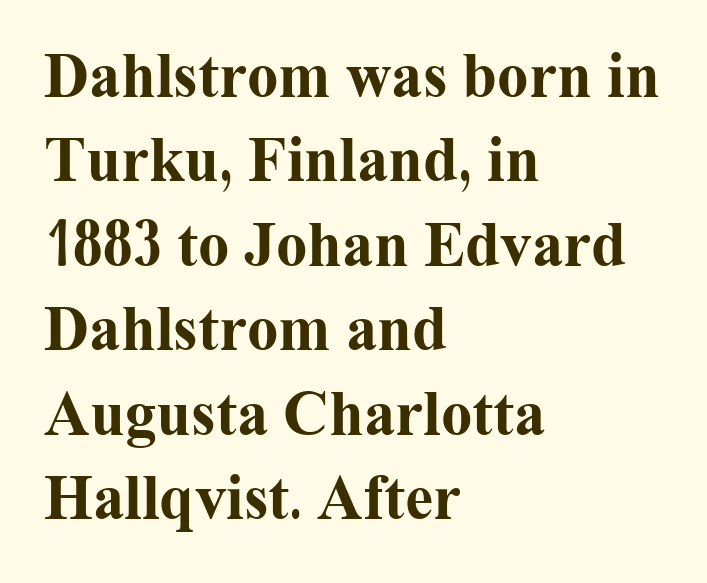
The image shows 63 px bold serif type, upright; set left-aligned, normal line spacing (1.34x), normal letter spacing, not underlined; medium stroke contrast and a medium x-height.
